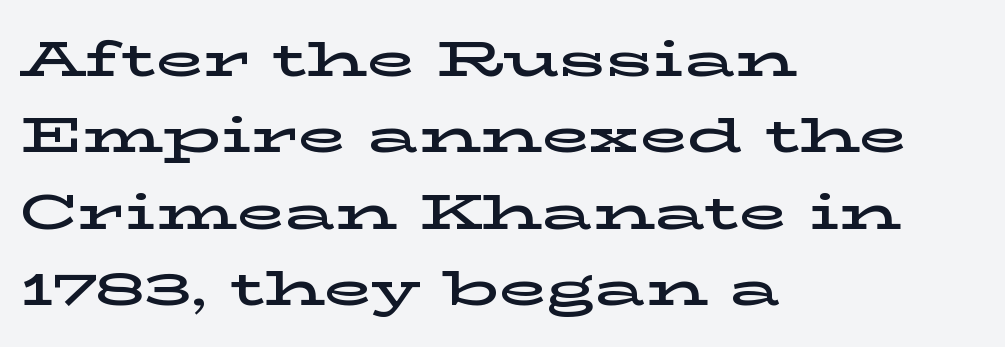
The paragraph shown leans on its left margin. Observe the serifs anchoring each vertical stroke in this sample. Leading: standard. Character widths vary here, with narrow letters taking less room than wide ones.
